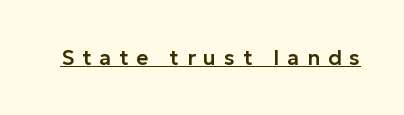
Q: Is the text italic (slanted)? A: No, it is upright.
Q: Is the text underlined? A: Yes.
Q: Is the spacing between letters normal or unusually wide? A: Unusually wide.
